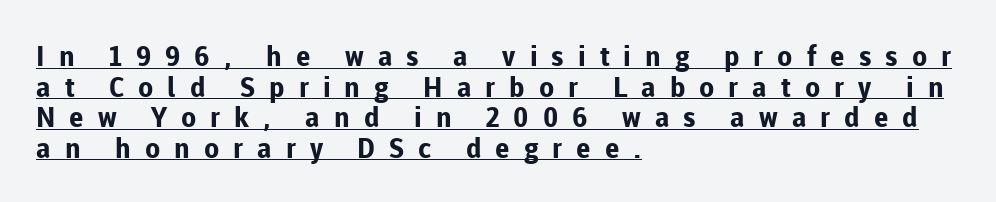
Q: Is the text bold? A: Yes.
Q: Is the text italic (slanted)? A: No, it is upright.
Q: Is the typeface a serif or a sans-serif typeface? A: Sans-serif.
Q: Is the text underlined? A: Yes.
Q: How is the paragraph aligned? A: Left-aligned.
Q: Is the spacing between letters normal or unusually wide? A: Unusually wide.
Q: Is the spacing between lines tight, normal or loose? A: Tight.
Q: Width (condensed, normal, or wide)? A: Normal.
Q: Stroke contrast? A: Low.
Q: x-height? A: Medium.
Q: Monospaced? A: No.
